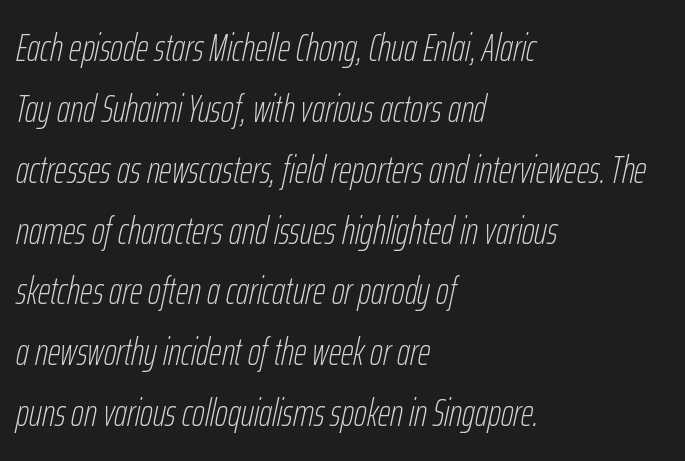
{"italic": "yes", "lean": "right", "slant_degrees": 12, "bold": "no", "weight": "thin", "width": "condensed", "stroke_contrast": "low", "x_height": "medium", "monospaced": "no", "underline": "no", "align": "left", "line_spacing": "normal", "line_spacing_ratio": 1.56, "letter_spacing": "normal", "letter_spacing_em": 0.0, "glyph_px": 39}
